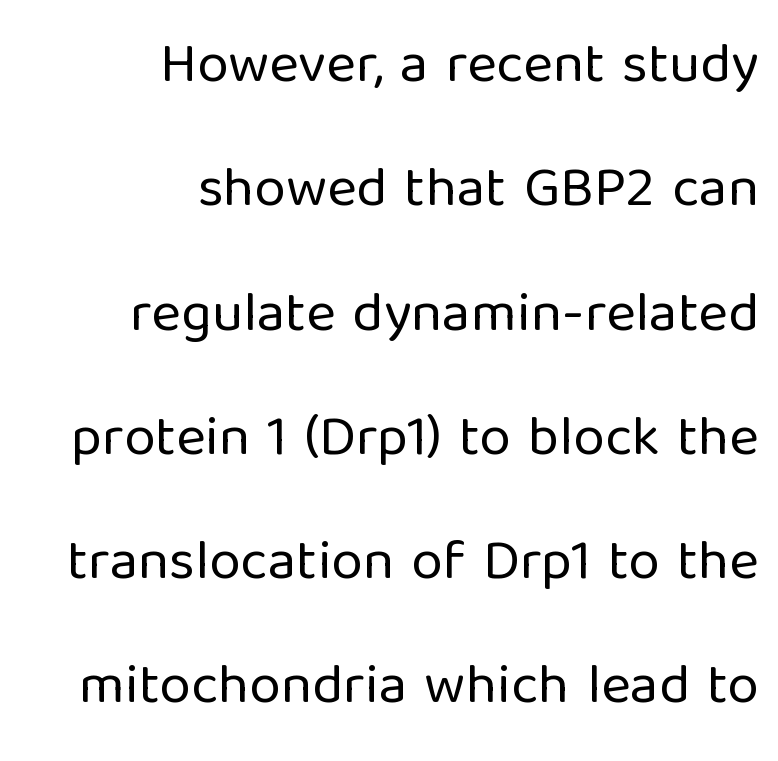
Q: Is the text bold? A: No.
Q: Is the text italic (slanted)? A: No, it is upright.
Q: Is the typeface a serif or a sans-serif typeface? A: Sans-serif.
Q: Is the text underlined? A: No.
Q: How is the paragraph aligned? A: Right-aligned.
Q: Is the spacing between letters normal or unusually wide? A: Normal.
Q: Is the spacing between lines tight, normal or loose? A: Loose.
Q: Width (condensed, normal, or wide)? A: Normal.
Q: Stroke contrast? A: Low.
Q: x-height? A: Medium.
Q: Monospaced? A: No.
